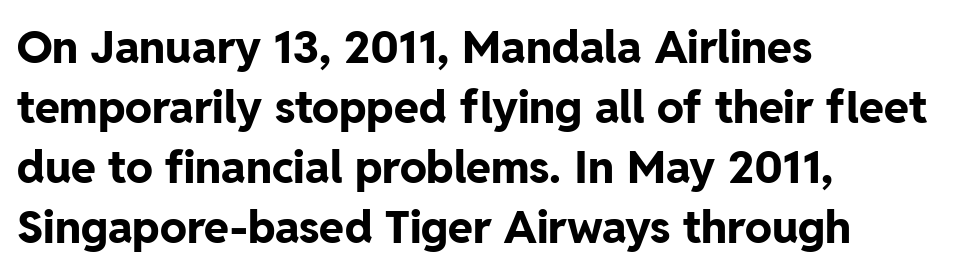
Q: Is the text bold? A: Yes.
Q: Is the text italic (slanted)? A: No, it is upright.
Q: Is the typeface a serif or a sans-serif typeface? A: Sans-serif.
Q: Is the text underlined? A: No.
Q: How is the paragraph aligned? A: Left-aligned.
Q: Is the spacing between letters normal or unusually wide? A: Normal.
Q: Is the spacing between lines tight, normal or loose? A: Normal.
Q: Width (condensed, normal, or wide)? A: Normal.
Q: Stroke contrast? A: Low.
Q: x-height? A: Medium.
Q: Monospaced? A: No.
